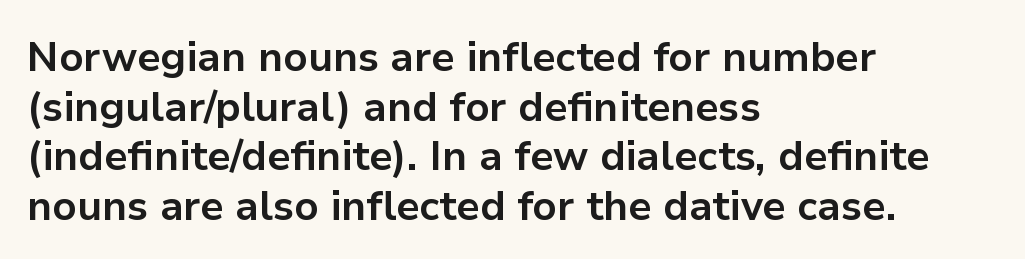
The image shows 41 px bold sans-serif type, upright; set left-aligned, line spacing 1.21x, normal letter spacing, not underlined; low stroke contrast and a medium x-height.
